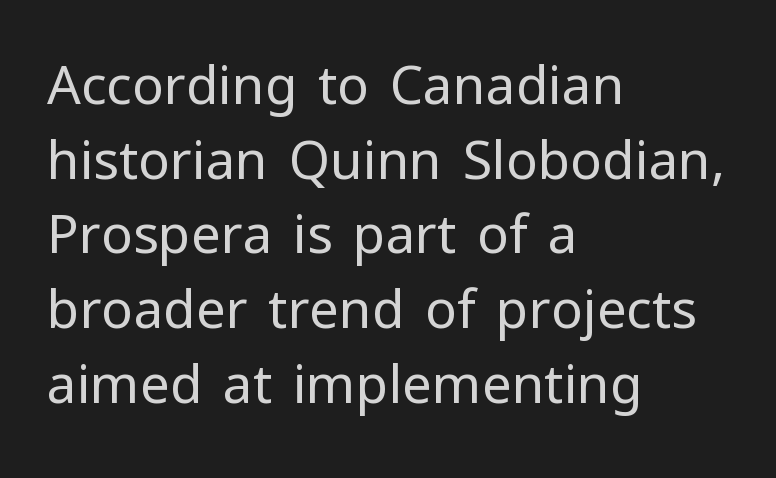
{"serif": "no", "italic": "no", "bold": "no", "weight": "regular", "width": "normal", "stroke_contrast": "low", "x_height": "medium", "monospaced": "no", "underline": "no", "align": "left", "line_spacing": "normal", "line_spacing_ratio": 1.41, "letter_spacing": "normal", "letter_spacing_em": 0.0, "glyph_px": 53}
